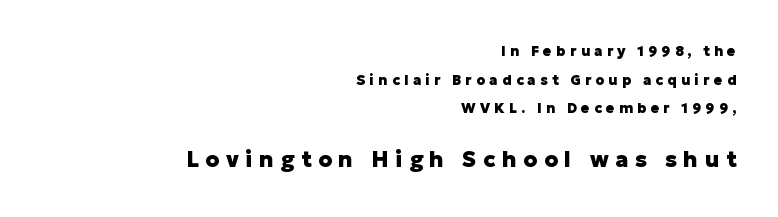
{"italic": "no", "bold": "yes", "underline": "no", "align": "right", "line_spacing": "loose", "line_spacing_ratio": 2.04, "letter_spacing": "wide", "letter_spacing_em": 0.3, "larger_block": "second", "size_ratio": 1.57, "glyph_px": 22}
